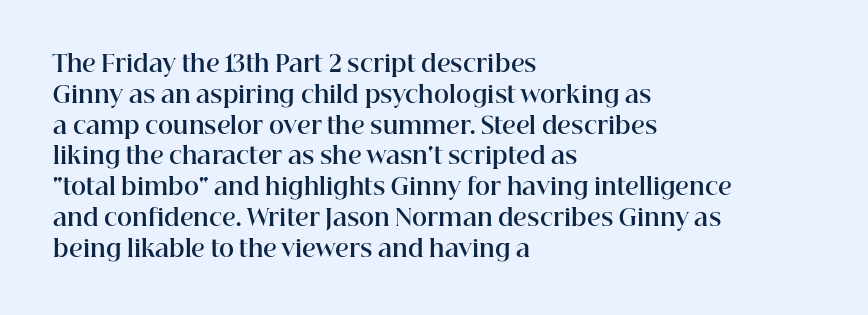
Q: Is the text bold? A: Yes.
Q: Is the text italic (slanted)? A: No, it is upright.
Q: Is the text underlined? A: No.
Q: How is the paragraph aligned? A: Left-aligned.
Q: Is the spacing between letters normal or unusually wide? A: Normal.
Q: Is the spacing between lines tight, normal or loose? A: Normal.
